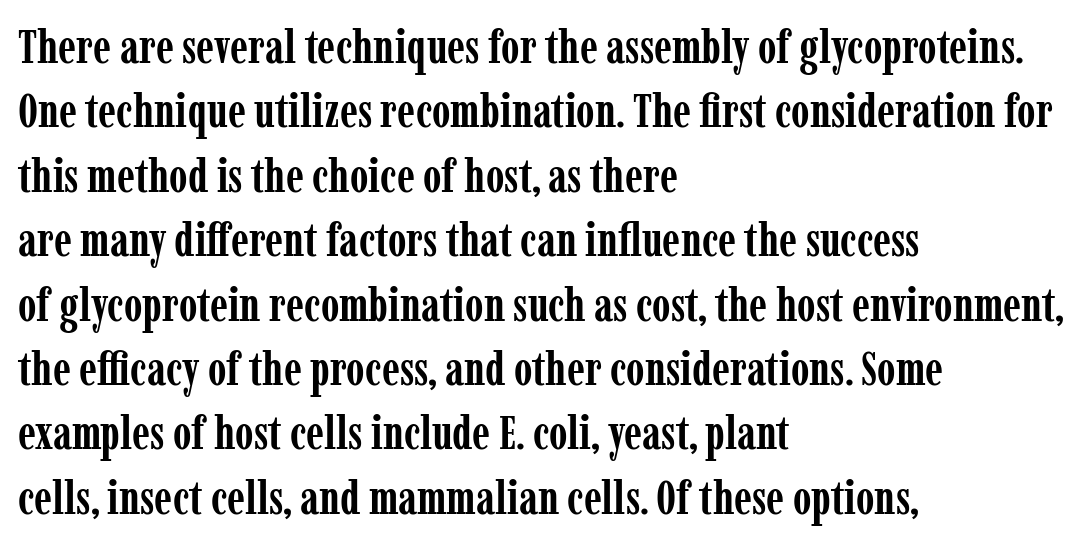
This rendering employs a face with finishing strokes, i.e., a serif. Spacing verdict: proportional, widths tailored to each character. Alignment: flush left. Line spacing here is normal. Rule under the text: the space is simply empty.
